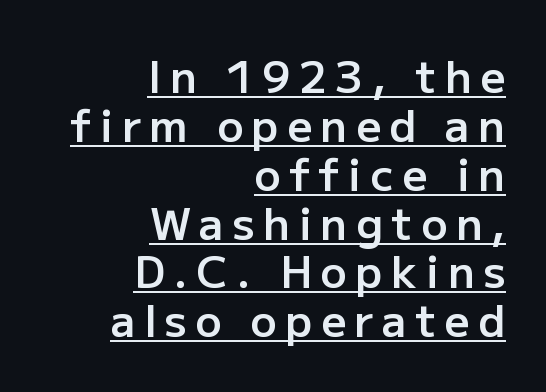
{"serif": "no", "italic": "no", "bold": "semi", "weight": "semibold", "width": "normal", "stroke_contrast": "low", "x_height": "medium", "monospaced": "no", "underline": "yes", "align": "right", "line_spacing": "tight", "line_spacing_ratio": 1.11, "glyph_px": 44}
